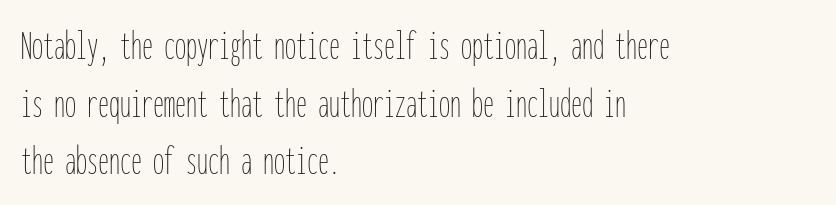
Q: Is the text bold? A: No.
Q: Is the text italic (slanted)? A: No, it is upright.
Q: Is the text underlined? A: No.
Q: How is the paragraph aligned? A: Left-aligned.
Q: Is the spacing between letters normal or unusually wide? A: Normal.
Q: Is the spacing between lines tight, normal or loose? A: Normal.
Q: Width (condensed, normal, or wide)? A: Condensed.
Q: Stroke contrast? A: Low.
Q: x-height? A: Medium.
Q: Monospaced? A: Yes.
